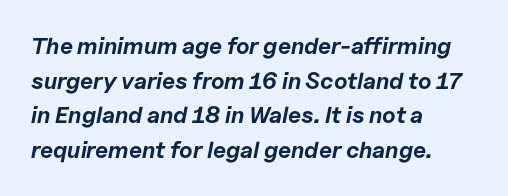
A full-strength bold gives these letters their thick strokes. In terms of leading, this rendering sits right in the middle. The type is set solid horizontally, with unmodified tracking. This is oblique type, the kind used for emphasis or titles. Underlining? Definitely not there. The typesetter chose a ragged-right arrangement here.
